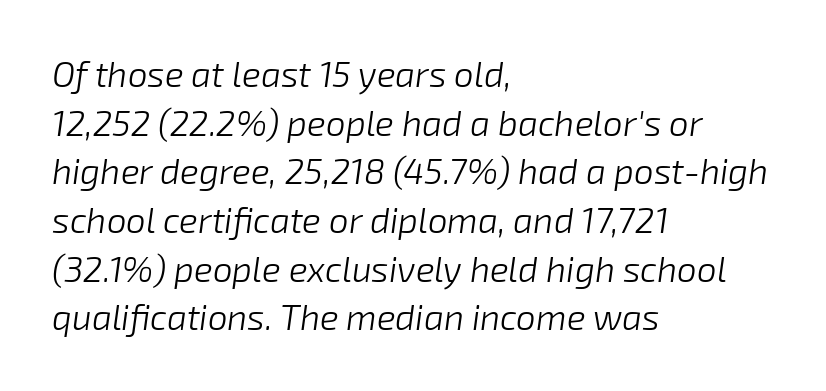
The image shows 35 px light type, italic (leaning right); set left-aligned, normal line spacing (1.39x), normal letter spacing, not underlined; low stroke contrast and a medium x-height.
